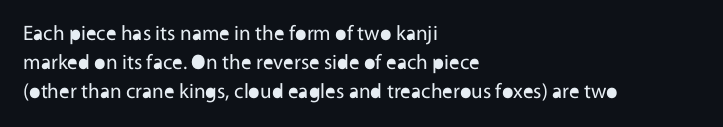
Tracking here is standard; glyphs follow each other at the usual distance. Heft: none added — not bold. These lines are set flush left with a ragged right edge. The letters stand straight up with perfectly vertical stems. Has an underline been added? It has not.
